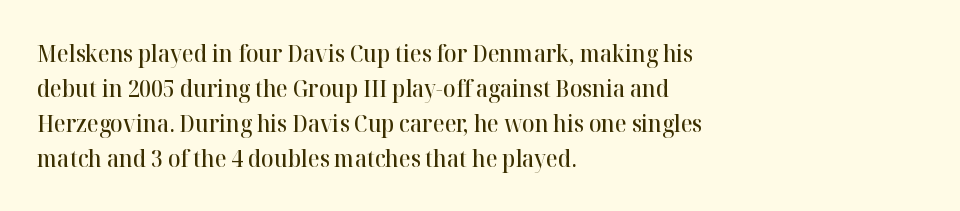
The image shows 23 px text type, upright; set left-aligned, normal line spacing (1.52x), normal letter spacing, not underlined.
